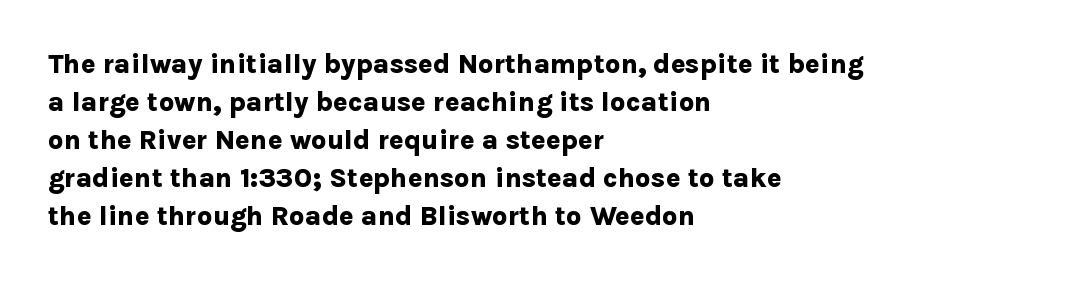
The image shows 27 px bold type, upright; set left-aligned, normal line spacing (1.41x), normal letter spacing, not underlined.
